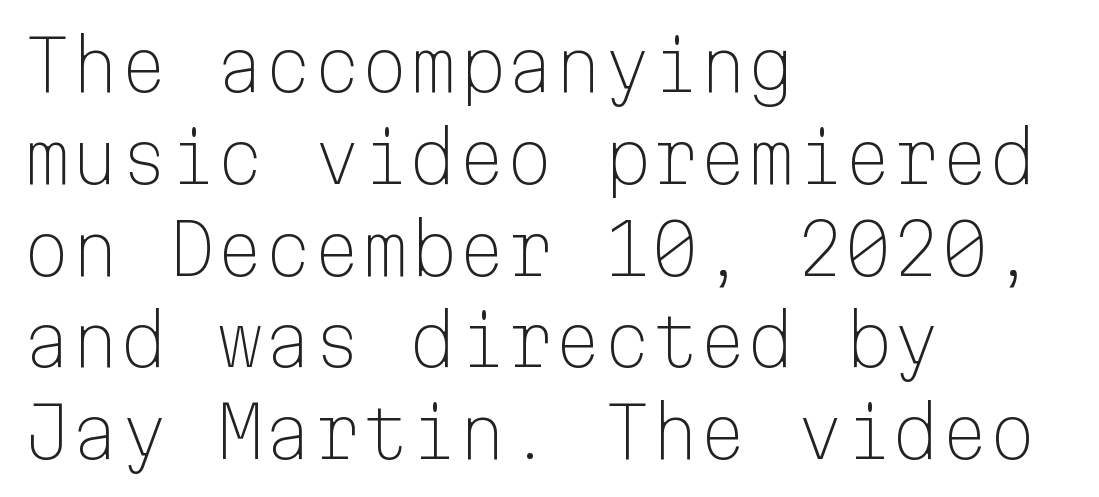
Q: Is the text bold? A: No.
Q: Is the text italic (slanted)? A: No, it is upright.
Q: Is the typeface a serif or a sans-serif typeface? A: Sans-serif.
Q: Is the text underlined? A: No.
Q: How is the paragraph aligned? A: Left-aligned.
Q: Is the spacing between letters normal or unusually wide? A: Normal.
Q: Is the spacing between lines tight, normal or loose? A: Normal.
Q: Width (condensed, normal, or wide)? A: Normal.
Q: Stroke contrast? A: Low.
Q: x-height? A: Medium.
Q: Monospaced? A: Yes.
